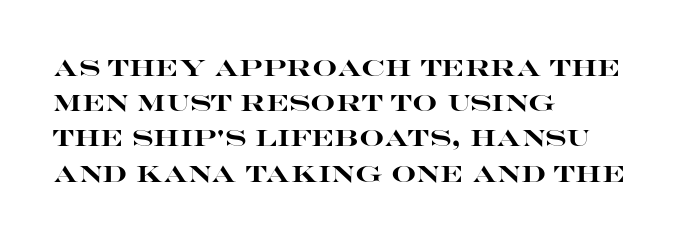
Every row of glyphs begins at an identical x-position on the left. Each word holds together tightly as a unit, with standard inter-letter gaps. What's the leading like? Ordinary, nothing unusual. Nope, not italic — everything's standing straight. The space directly below the letters is spotless.
